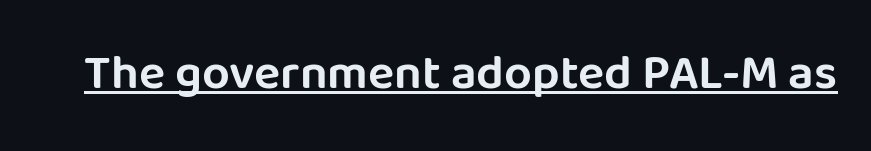
{"serif": "no", "italic": "no", "width": "normal", "stroke_contrast": "low", "x_height": "large", "monospaced": "no", "underline": "yes", "letter_spacing": "normal", "letter_spacing_em": 0.0, "glyph_px": 49}
